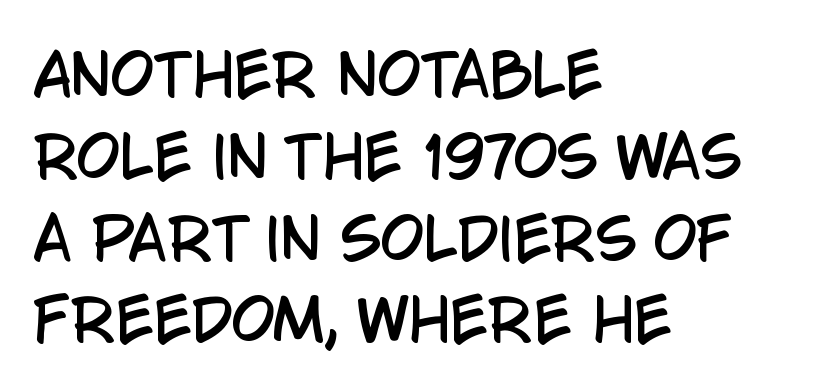
{"serif": "no", "italic": "no", "width": "condensed", "stroke_contrast": "low", "x_height": "large", "monospaced": "no", "underline": "no", "align": "left", "line_spacing": "normal", "line_spacing_ratio": 1.46, "letter_spacing": "normal", "letter_spacing_em": 0.0, "glyph_px": 56}
